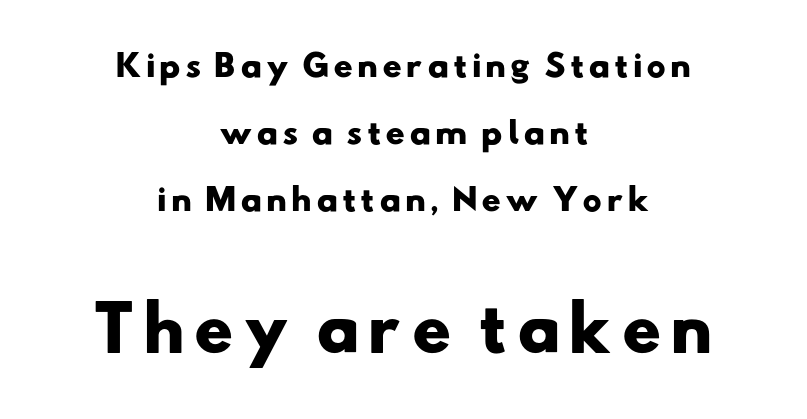
Q: Is the text bold? A: Yes.
Q: Is the typeface a serif or a sans-serif typeface? A: Sans-serif.
Q: Is the text underlined? A: No.
Q: How is the paragraph aligned? A: Centered.
Q: Is the spacing between lines tight, normal or loose? A: Loose.
Q: Which block of text is set in a larger size, the first (top) or the second (bottom)? A: The second (bottom) one.
Q: Width (condensed, normal, or wide)? A: Wide.
Q: Stroke contrast? A: Low.
Q: x-height? A: Small.
Q: Monospaced? A: No.
